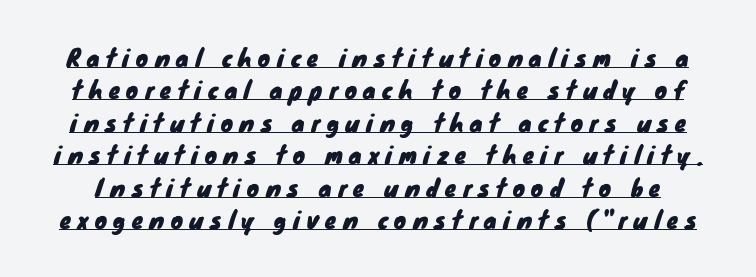
The image shows 23 px text type; set normal line spacing (1.41x), unusually wide letter spacing (+0.28 em), underlined.
